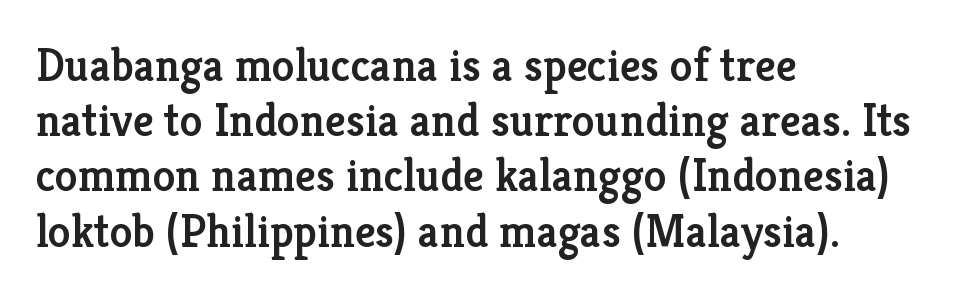
Q: Is the text bold? A: Semi-bold.
Q: Is the text italic (slanted)? A: No, it is upright.
Q: Is the typeface a serif or a sans-serif typeface? A: Serif.
Q: Is the text underlined? A: No.
Q: How is the paragraph aligned? A: Left-aligned.
Q: Is the spacing between letters normal or unusually wide? A: Normal.
Q: Width (condensed, normal, or wide)? A: Normal.
Q: Stroke contrast? A: Low.
Q: x-height? A: Medium.
Q: Monospaced? A: No.
